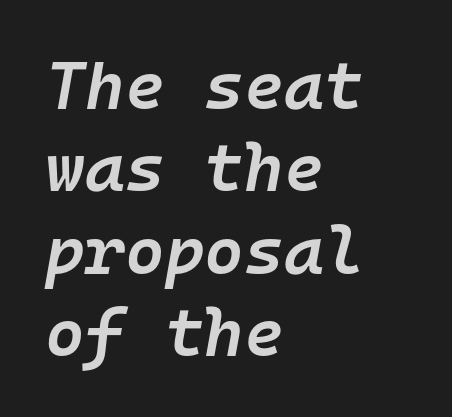
Q: Is the text bold? A: Semi-bold.
Q: Is the text italic (slanted)? A: Yes, it leans right by about 10 degrees.
Q: Is the text underlined? A: No.
Q: How is the paragraph aligned? A: Left-aligned.
Q: Is the spacing between letters normal or unusually wide? A: Normal.
Q: Width (condensed, normal, or wide)? A: Normal.
Q: Stroke contrast? A: Low.
Q: x-height? A: Medium.
Q: Monospaced? A: Yes.
